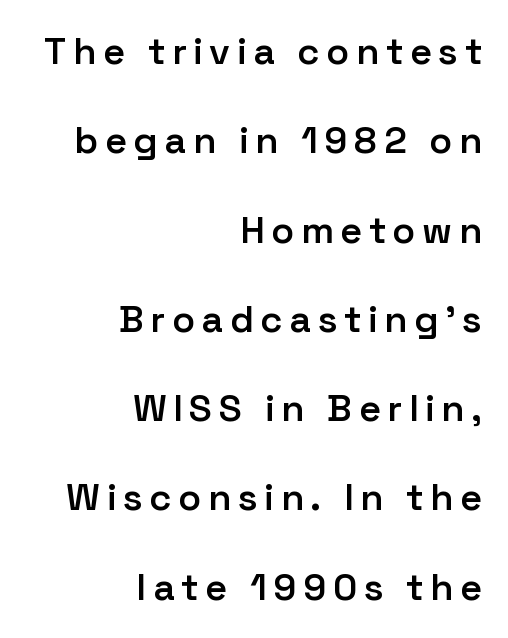
The image shows 38 px semibold sans-serif type, upright; set right-aligned, loose line spacing (2.35x), not underlined; low stroke contrast and a medium x-height.
